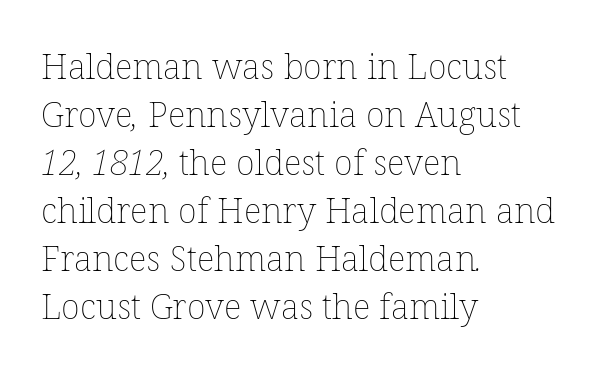
{"bold": "no", "weight": "thin", "width": "normal", "stroke_contrast": "low", "x_height": "medium", "monospaced": "no", "underline": "no", "align": "left", "line_spacing": "normal", "line_spacing_ratio": 1.37, "letter_spacing": "normal", "letter_spacing_em": 0.0, "glyph_px": 35}
